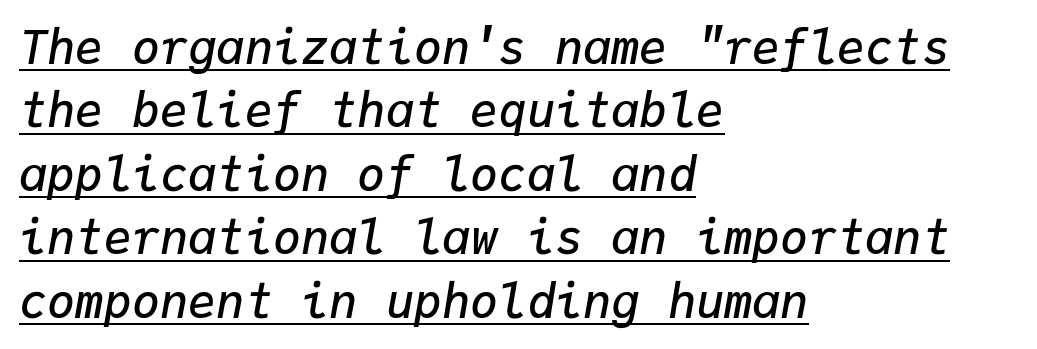
The lettering tilts uniformly, giving the passage an italic look. Words appear dense and cohesive because spacing is normal. A typesetter would call this monospace, since all characters share one set width. This is underlined copy, the kind a proofreader might mark for attention. In terms of leading, this rendering sits right in the middle. The ragged edge is on the right, which tells us the setting is flush left.
